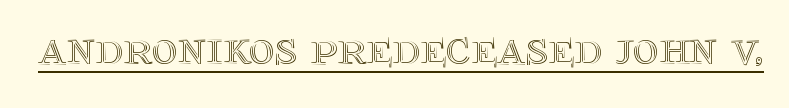
The image shows 49 px text type, upright; set normal letter spacing, underlined; a large x-height.
